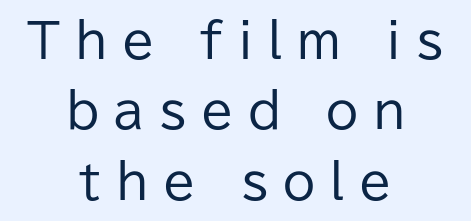
A typesetter would call this proportional, since set widths differ per character. Tall strokes in this sample are plumb rather than angled. Words float on clear page, feet unadorned. A centered setting, common on invitations and titles, is used for this passage. A typesetter would label this face a sans.
